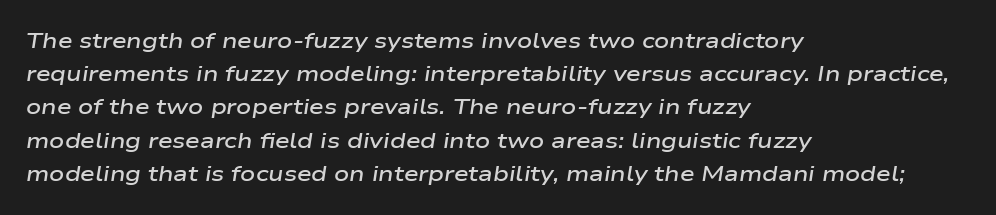
{"italic": "yes", "lean": "right", "slant_degrees": 9, "bold": "semi", "underline": "no", "align": "left", "line_spacing": "normal", "line_spacing_ratio": 1.58, "letter_spacing": "normal", "letter_spacing_em": 0.0, "glyph_px": 21}
